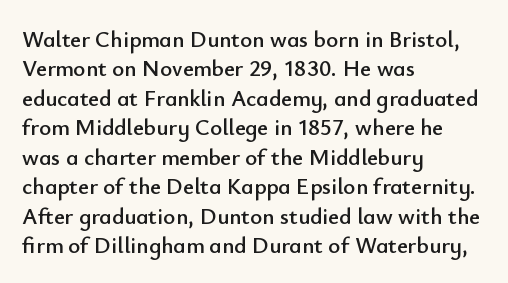
Q: Is the text italic (slanted)? A: No, it is upright.
Q: Is the text underlined? A: No.
Q: How is the paragraph aligned? A: Left-aligned.
Q: Is the spacing between letters normal or unusually wide? A: Normal.
Q: Is the spacing between lines tight, normal or loose? A: Normal.
